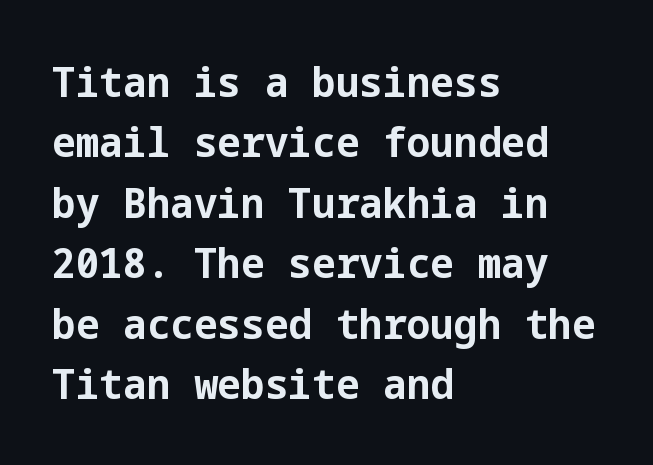
The image shows 42 px bold sans-serif type, upright; set left-aligned, normal line spacing (1.44x), normal letter spacing, not underlined; low stroke contrast and a medium x-height.
